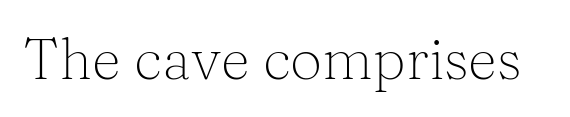
The image shows 57 px light serif type, upright; set normal letter spacing, not underlined; medium stroke contrast and a medium x-height.
